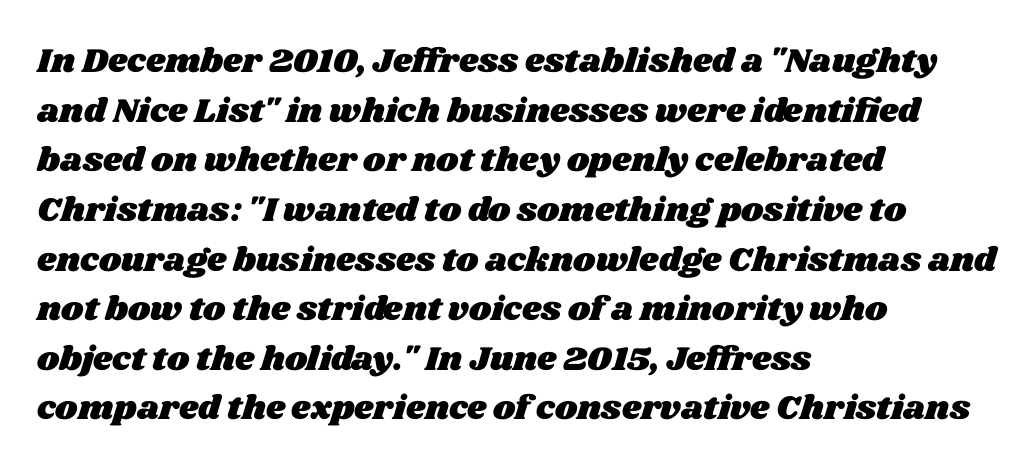
The image shows 34 px wide type; set left-aligned, normal line spacing (1.46x), normal letter spacing, not underlined; medium stroke contrast and a large x-height.
